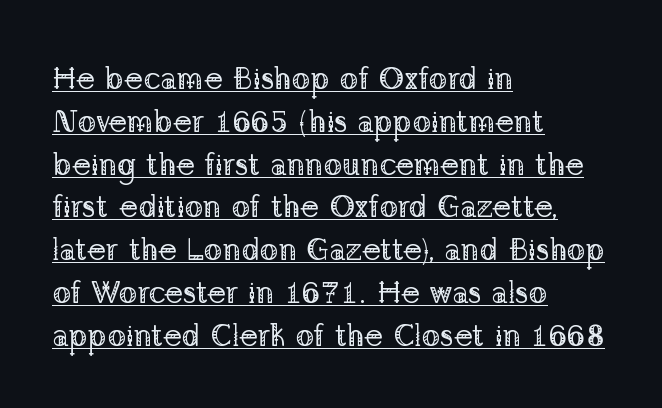
The type family on display is of the serif kind. Visually the block forms a straight wall on the left and a jagged coastline on the right. Descenders here cross a horizontal rule under the line. Honestly, the row spacing looks completely unremarkable. Unlike italic type, these characters show no tilt at all. Each stroke keeps to a modest, everyday thickness or less.
